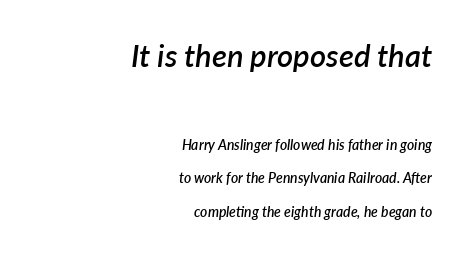
{"italic": "yes", "lean": "right", "slant_degrees": 7, "bold": "semi", "weight": "semibold", "width": "normal", "stroke_contrast": "low", "x_height": "medium", "monospaced": "no", "underline": "no", "align": "right", "line_spacing": "loose", "line_spacing_ratio": 2.41, "letter_spacing": "normal", "letter_spacing_em": 0.0, "larger_block": "first", "size_ratio": 2.21, "glyph_px": 31}
